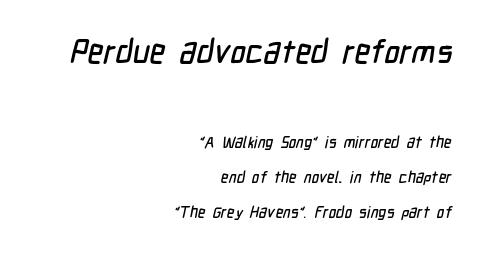
The image shows 33 px condensed sans-serif type; set right-aligned, loose line spacing (2.2x), normal letter spacing, not underlined; the first (top) block is 2.06x larger; low stroke contrast and a medium x-height.
